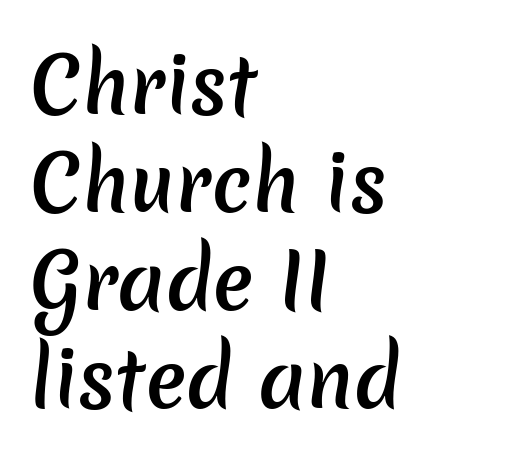
{"serif": "no", "bold": "semi", "weight": "semibold", "width": "normal", "stroke_contrast": "low", "x_height": "medium", "monospaced": "no", "underline": "no", "align": "left", "line_spacing": "normal", "line_spacing_ratio": 1.29, "letter_spacing": "normal", "letter_spacing_em": 0.0, "glyph_px": 76}
